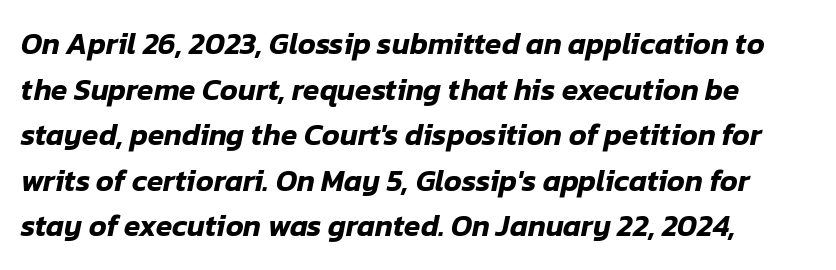
Q: Is the text italic (slanted)? A: Yes, it leans right by about 12 degrees.
Q: Is the text underlined? A: No.
Q: Is the spacing between letters normal or unusually wide? A: Normal.
Q: Is the spacing between lines tight, normal or loose? A: Normal.
Q: Width (condensed, normal, or wide)? A: Normal.
Q: Stroke contrast? A: Low.
Q: x-height? A: Medium.
Q: Monospaced? A: No.
